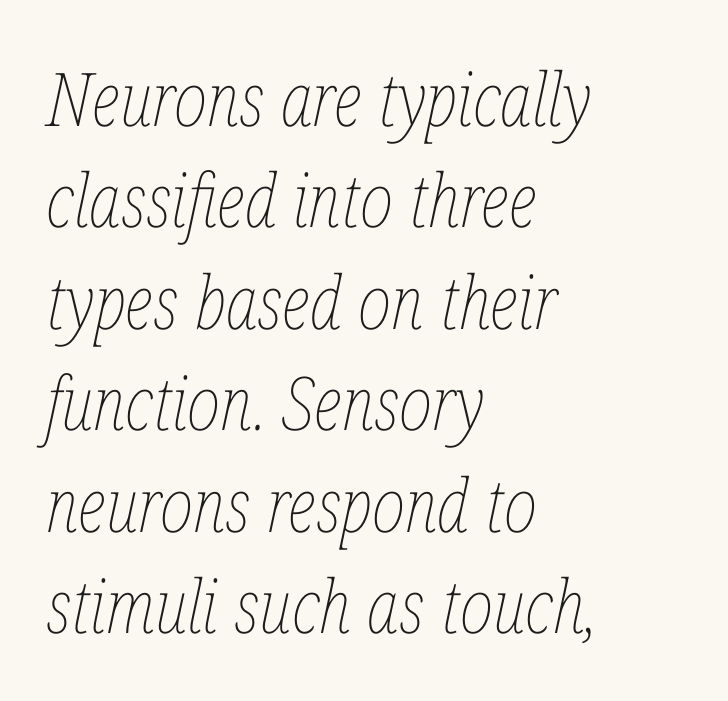
Q: Is the text bold? A: No.
Q: Is the text italic (slanted)? A: Yes, it leans right by about 12 degrees.
Q: Is the text underlined? A: No.
Q: How is the paragraph aligned? A: Left-aligned.
Q: Is the spacing between letters normal or unusually wide? A: Normal.
Q: Is the spacing between lines tight, normal or loose? A: Normal.
Q: Width (condensed, normal, or wide)? A: Condensed.
Q: Stroke contrast? A: Low.
Q: x-height? A: Medium.
Q: Monospaced? A: No.
